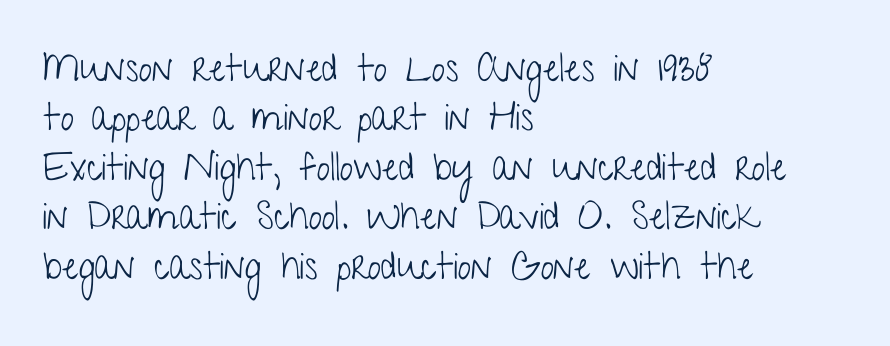
Q: Is the text bold? A: No.
Q: Is the text italic (slanted)? A: No, it is upright.
Q: Is the typeface a serif or a sans-serif typeface? A: Sans-serif.
Q: Is the text underlined? A: No.
Q: How is the paragraph aligned? A: Left-aligned.
Q: Is the spacing between letters normal or unusually wide? A: Normal.
Q: Is the spacing between lines tight, normal or loose? A: Normal.
Q: Width (condensed, normal, or wide)? A: Condensed.
Q: Stroke contrast? A: Low.
Q: x-height? A: Medium.
Q: Monospaced? A: No.
